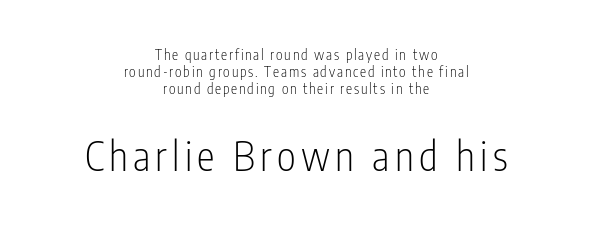
The area under the type is left untouched. Quick note: not italic, upright. Character widths vary here, with narrow letters taking less room than wide ones. No letter is thick-stroked: the sample isn't bold. These lines are composed in type without serifs.
